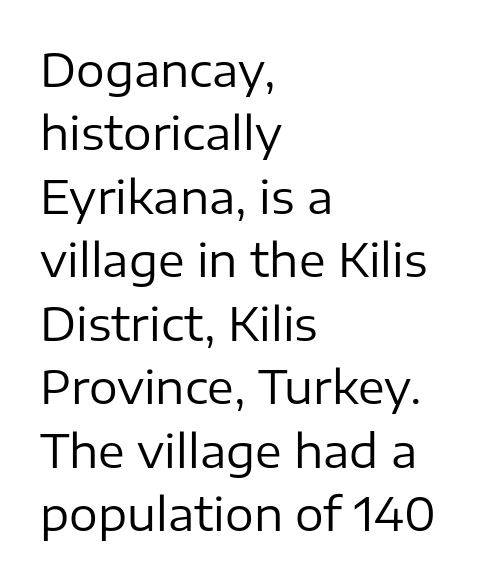
The image shows 45 px regular-weight sans-serif type, upright; set left-aligned, normal line spacing (1.41x), normal letter spacing, not underlined; low stroke contrast and a medium x-height.
